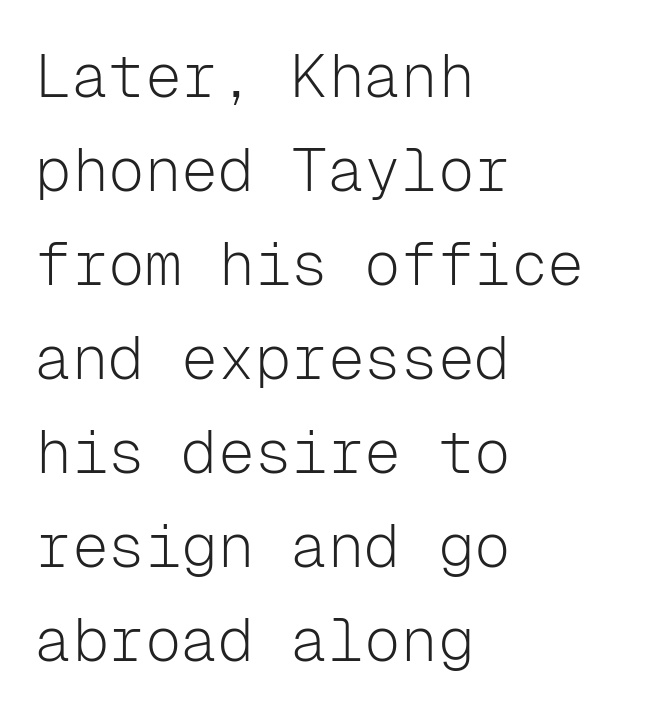
Short note: letters normally spaced. Notice how the stems are strictly vertical — no italics here. Regarding serifs, this sample does without them. The passage shown is typed in a monospace face where columns stay perfectly aligned.
